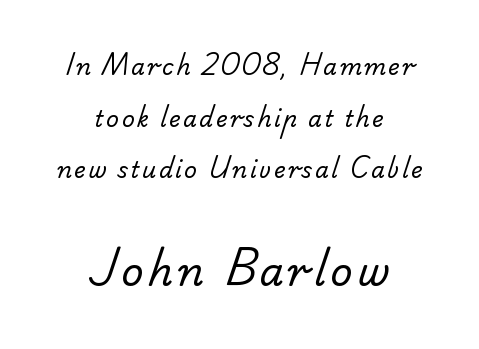
The image shows 39 px regular-weight sans-serif type; set centered, loose line spacing (2.35x), not underlined; the second (bottom) block is 1.77x larger; low stroke contrast and a small x-height.
